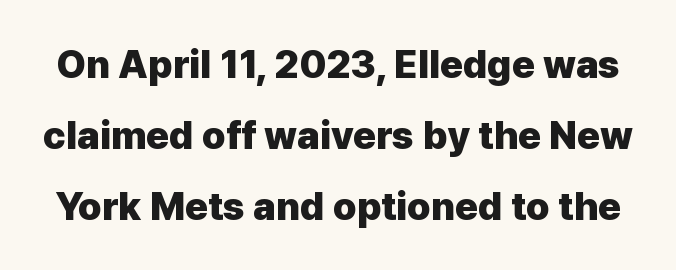
Q: Is the text bold? A: Yes.
Q: Is the text italic (slanted)? A: No, it is upright.
Q: Is the typeface a serif or a sans-serif typeface? A: Sans-serif.
Q: Is the text underlined? A: No.
Q: Is the spacing between letters normal or unusually wide? A: Normal.
Q: Width (condensed, normal, or wide)? A: Normal.
Q: Stroke contrast? A: Low.
Q: x-height? A: Medium.
Q: Monospaced? A: No.
